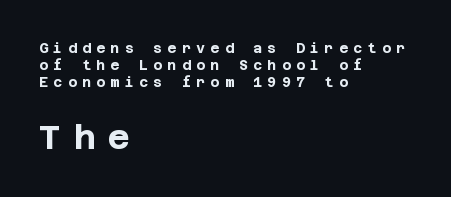
Grotesque or geometric, the face here clearly has no serifs. Alignment: flush left. The letters stand upright; this is a roman face. The strip under each line holds only bare page.
